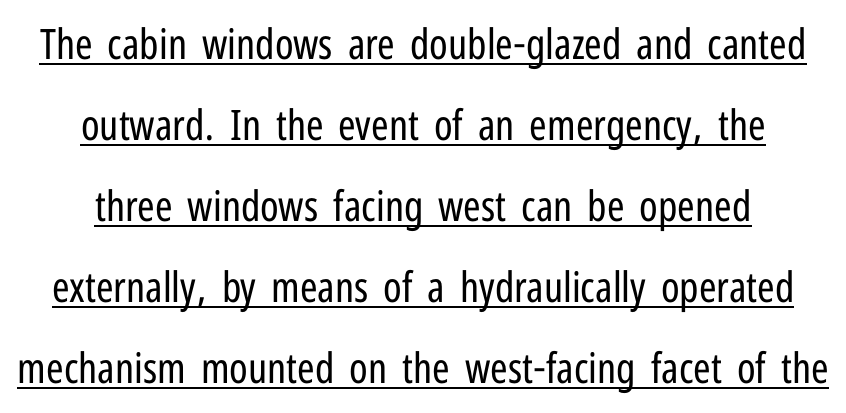
The image shows 42 px regular-weight, condensed sans-serif type, upright; set centered, loose line spacing (1.93x), normal letter spacing, underlined; low stroke contrast and a medium x-height.
